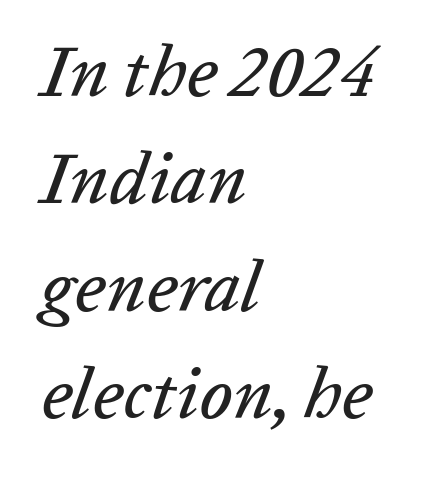
Descenders hang freely into open space. Casual observation: everything's shoved over to the left. If you drew a line through each stem, it would be angled. In terms of letterspacing, this is plain default setting. Is there much room between lines? A standard amount, neither cramped nor airy. The face used here is proportionally spaced, like ordinary book or web type.
